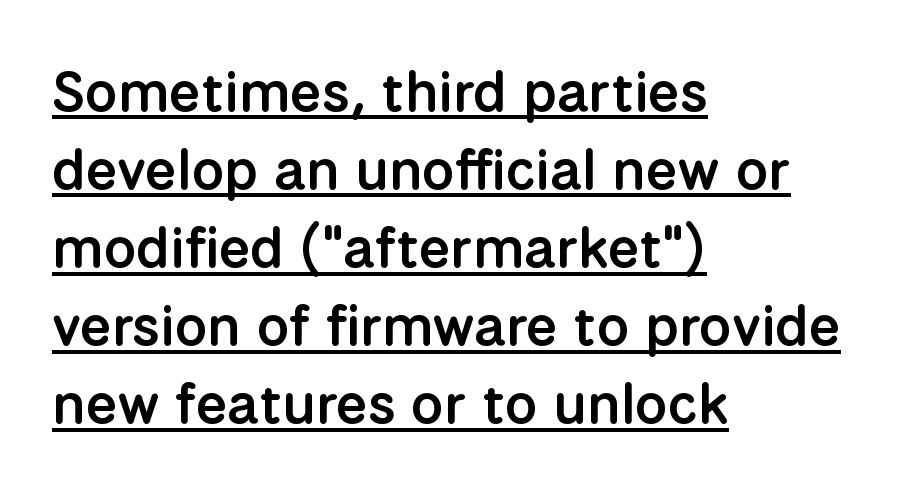
Q: Is the text bold? A: Semi-bold.
Q: Is the text italic (slanted)? A: No, it is upright.
Q: Is the typeface a serif or a sans-serif typeface? A: Sans-serif.
Q: Is the text underlined? A: Yes.
Q: How is the paragraph aligned? A: Left-aligned.
Q: Is the spacing between letters normal or unusually wide? A: Normal.
Q: Is the spacing between lines tight, normal or loose? A: Normal.
Q: Width (condensed, normal, or wide)? A: Normal.
Q: Stroke contrast? A: Low.
Q: x-height? A: Medium.
Q: Monospaced? A: No.
